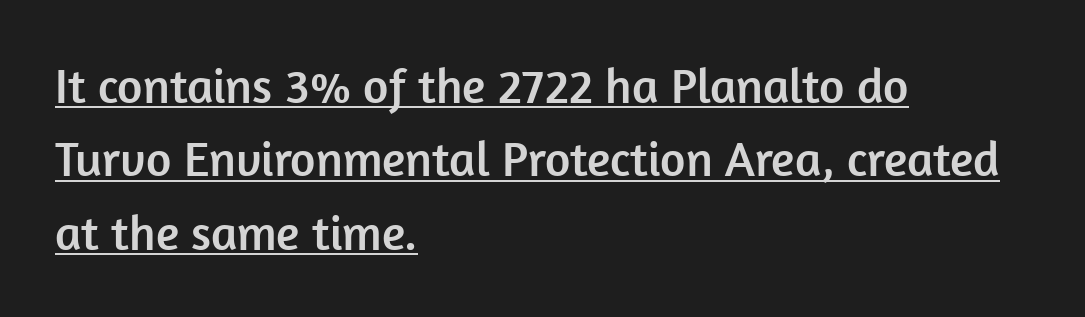
Posture: straight, roman, zero tilt. The horizontal fit of the characters is conventional and even. Notice how descenders clear the ascenders below comfortably — that's standard leading. The ragged edge is on the right, which tells us the setting is flush left.
